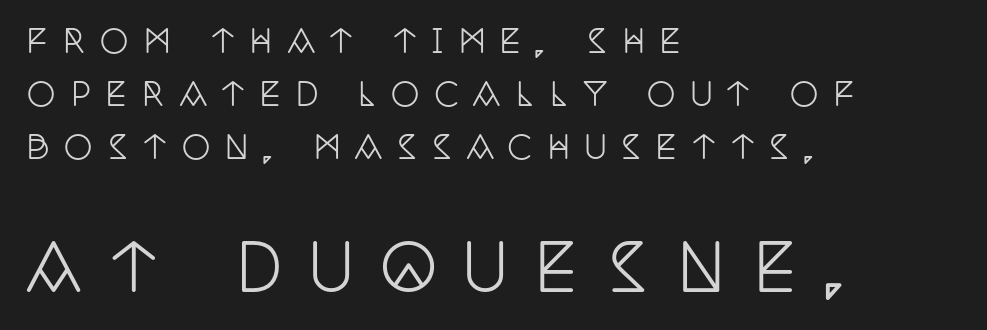
In terms of posture, this sample is upright. No word sits above an underline. This sample is left-justified, so line endings fall wherever the words run out. This sample has the flowing, uneven cadence of proportional lettering.
